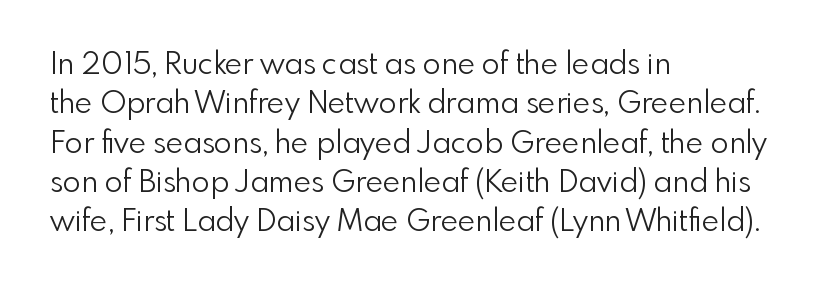
{"serif": "no", "italic": "no", "bold": "no", "weight": "light", "width": "normal", "x_height": "small", "monospaced": "no", "underline": "no", "align": "left", "line_spacing": "normal", "line_spacing_ratio": 1.31, "letter_spacing": "normal", "letter_spacing_em": 0.0, "glyph_px": 30}
